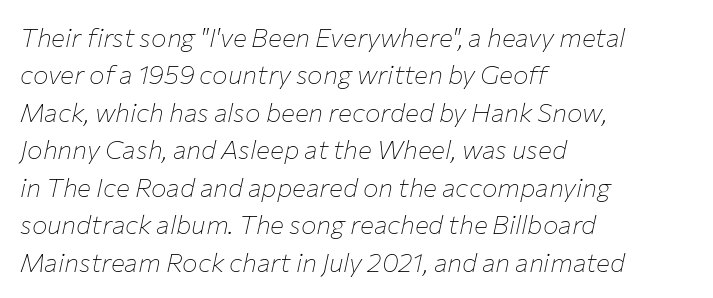
{"italic": "yes", "lean": "right", "slant_degrees": 12, "bold": "no", "underline": "no", "align": "left", "line_spacing": "normal", "line_spacing_ratio": 1.44, "letter_spacing": "normal", "letter_spacing_em": 0.0, "glyph_px": 26}
